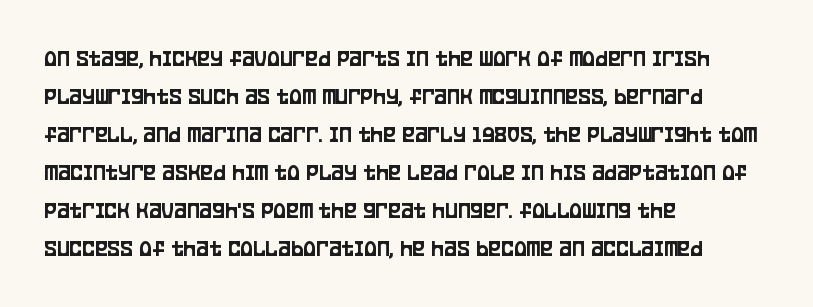
The image shows 24 px text type, upright; set left-aligned, normal line spacing (1.58x), normal letter spacing, not underlined.
